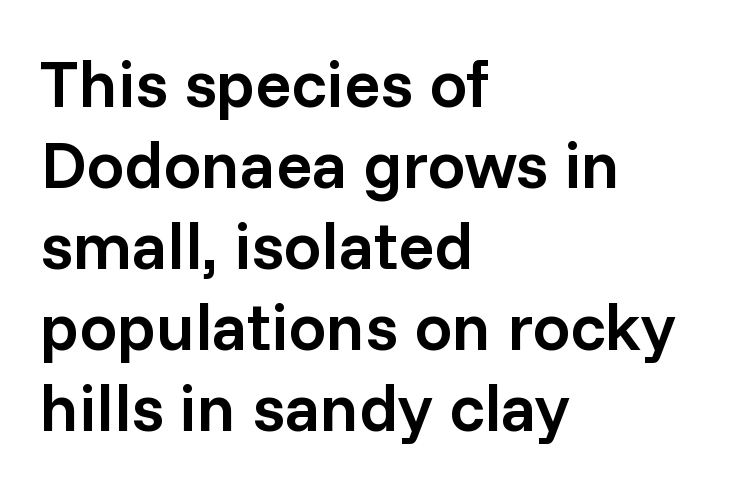
{"serif": "no", "italic": "no", "bold": "semi", "weight": "semibold", "width": "normal", "stroke_contrast": "low", "x_height": "medium", "monospaced": "no", "underline": "no", "align": "left", "line_spacing_ratio": 1.21, "letter_spacing": "normal", "letter_spacing_em": 0.0, "glyph_px": 67}
